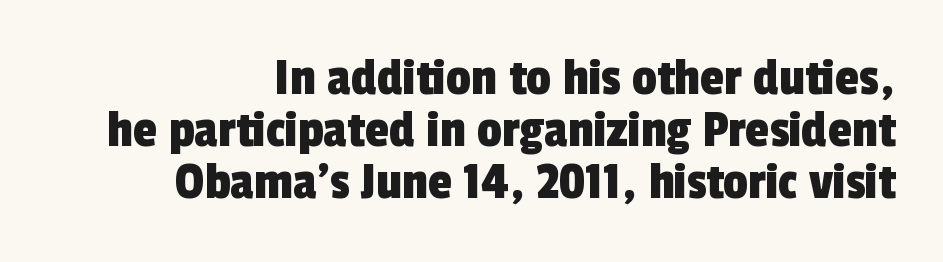
Q: Is the typeface a serif or a sans-serif typeface? A: Sans-serif.
Q: Is the text underlined? A: No.
Q: How is the paragraph aligned? A: Right-aligned.
Q: Is the spacing between letters normal or unusually wide? A: Normal.
Q: Is the spacing between lines tight, normal or loose? A: Tight.
Q: Width (condensed, normal, or wide)? A: Condensed.
Q: x-height? A: Medium.
Q: Monospaced? A: No.
